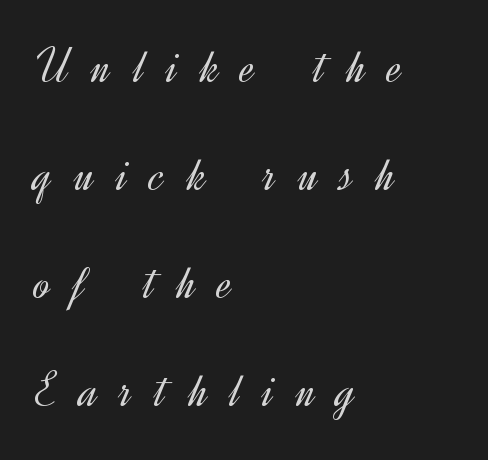
Honestly, there is no underline to notice here at all. These lines are rendered in a variable-pitch font. Line spacing here is loose. Tracking value appears strongly positive — letters spread wide. If you drew a ruler down the left edge, every line would touch it.
